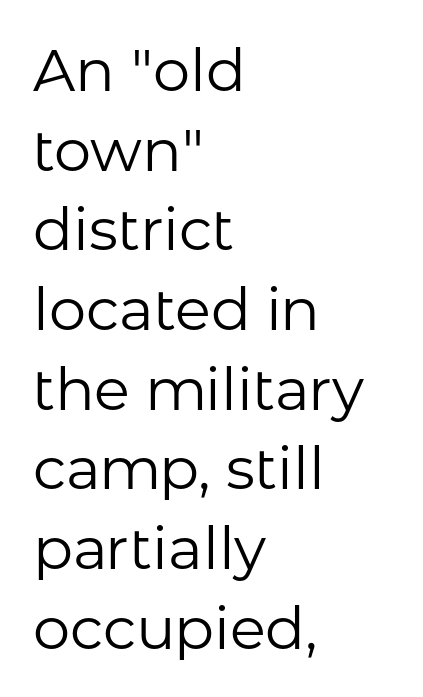
The space beneath each line is pristine and unruled. Stroke terminals: plain, sans-serif. The typesetter chose a ragged-right arrangement here. These lines are rendered in a variable-pitch font. The letterforms sit shoulder to shoulder at normal distance. Nothing heavy about these letters — not bold at all.
